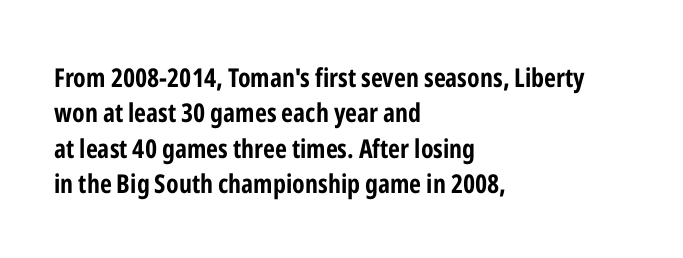
Q: Is the text bold? A: Yes.
Q: Is the text italic (slanted)? A: No, it is upright.
Q: Is the text underlined? A: No.
Q: How is the paragraph aligned? A: Left-aligned.
Q: Is the spacing between letters normal or unusually wide? A: Normal.
Q: Is the spacing between lines tight, normal or loose? A: Normal.
